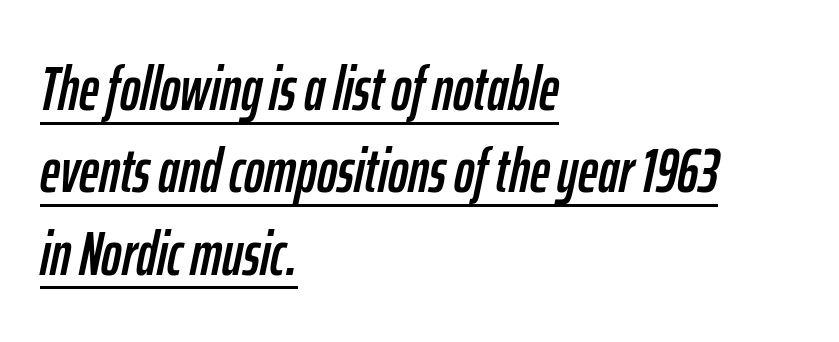
{"italic": "yes", "lean": "right", "slant_degrees": 12, "width": "condensed", "stroke_contrast": "low", "x_height": "medium", "monospaced": "no", "underline": "yes", "align": "left", "line_spacing": "normal", "line_spacing_ratio": 1.35, "letter_spacing": "normal", "letter_spacing_em": 0.0, "glyph_px": 61}
